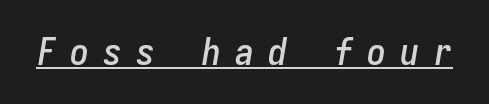
Q: Is the text italic (slanted)? A: Yes, it leans right by about 9 degrees.
Q: Is the text underlined? A: Yes.
Q: Is the spacing between letters normal or unusually wide? A: Unusually wide.
Q: Width (condensed, normal, or wide)? A: Condensed.
Q: Stroke contrast? A: Low.
Q: x-height? A: Medium.
Q: Monospaced? A: Yes.
